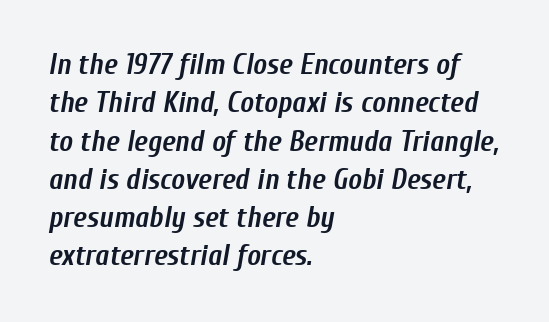
The image shows 29 px semibold, condensed type, italic (leaning right); set left-aligned, normal line spacing (1.32x), normal letter spacing, not underlined; low stroke contrast and a medium x-height.
